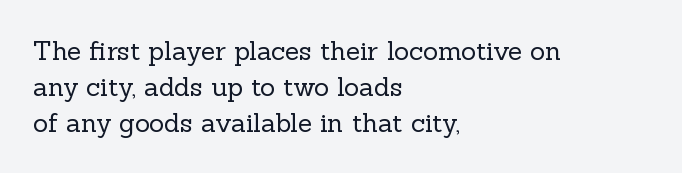
The characters are drawn with everyday or finer stroke widths. Line beginnings align vertically; line endings do not. Rule under the text: the space is simply empty. Words appear dense and cohesive because spacing is normal. Whoever set this chose a conventional vertical rhythm. Rendered with straight, roman letterforms.
